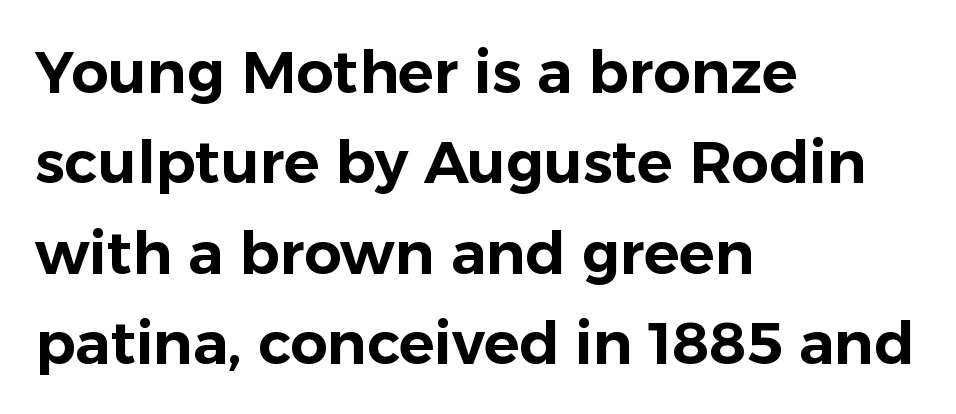
The image shows 59 px sans-serif type, upright; set left-aligned, normal line spacing (1.53x), normal letter spacing, not underlined; low stroke contrast and a medium x-height.
